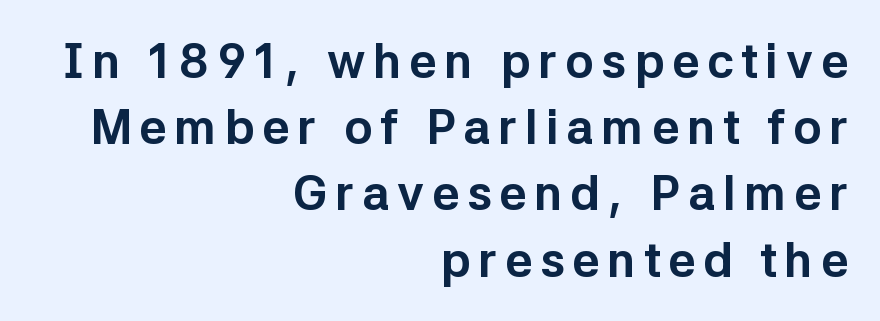
The image shows 48 px bold sans-serif type, upright; set right-aligned, normal line spacing (1.38x), not underlined; low stroke contrast and a medium x-height.
